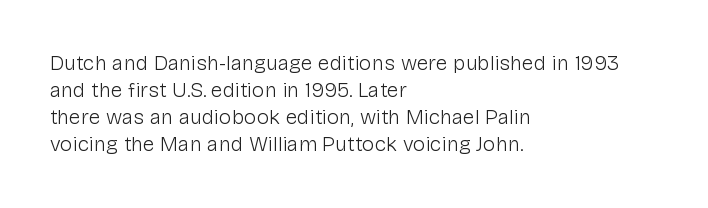
Q: Is the text bold? A: No.
Q: Is the text italic (slanted)? A: No, it is upright.
Q: Is the text underlined? A: No.
Q: How is the paragraph aligned? A: Left-aligned.
Q: Is the spacing between letters normal or unusually wide? A: Normal.
Q: Is the spacing between lines tight, normal or loose? A: Normal.
